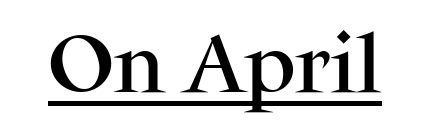
{"serif": "yes", "italic": "no", "width": "normal", "stroke_contrast": "medium", "x_height": "medium", "monospaced": "no", "underline": "yes", "letter_spacing": "normal", "letter_spacing_em": 0.0, "glyph_px": 64}
